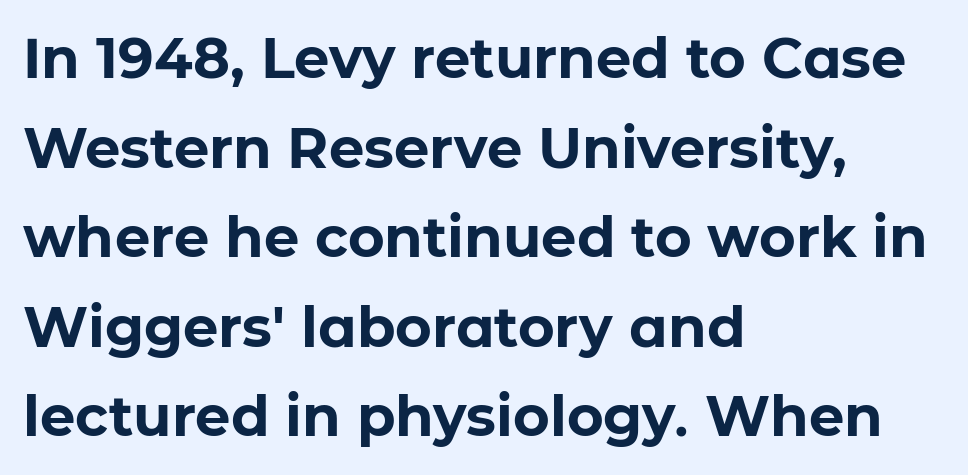
{"serif": "no", "italic": "no", "bold": "yes", "weight": "bold", "width": "normal", "stroke_contrast": "low", "x_height": "medium", "monospaced": "no", "underline": "no", "align": "left", "line_spacing": "normal", "line_spacing_ratio": 1.6, "letter_spacing": "normal", "letter_spacing_em": 0.0, "glyph_px": 56}
